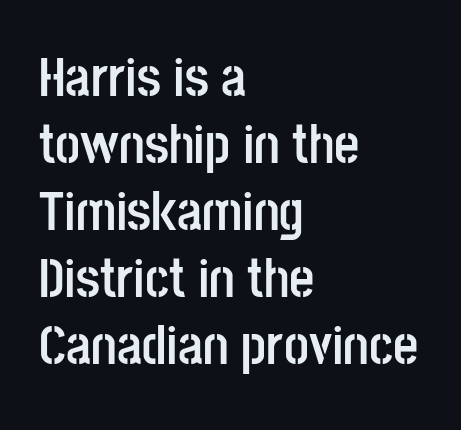
The image shows 55 px semibold, condensed sans-serif type, upright; set left-aligned, line spacing 1.22x, normal letter spacing, not underlined; low stroke contrast and a large x-height.
